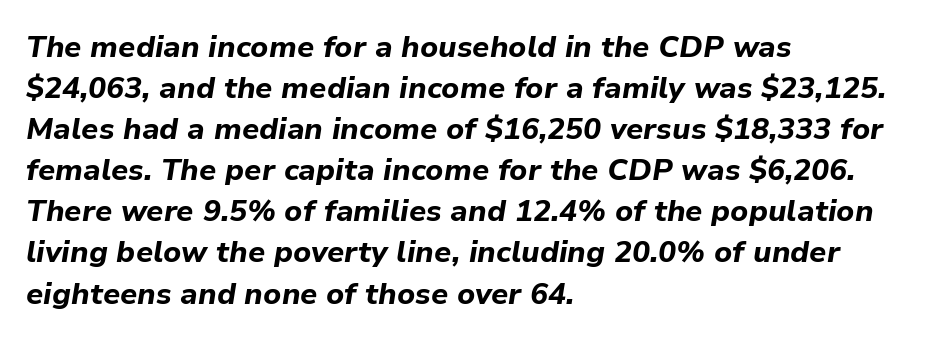
The face used here is rendered with its standard letterfit. Horizontally, the lines are justified to the leading edge only. The face used here has a pronounced slope to its letters. The rendering uses natural spacing where letterforms have individual widths. The typesetting leans heavy: a genuine bold. The foot of each line stays bare and open.
